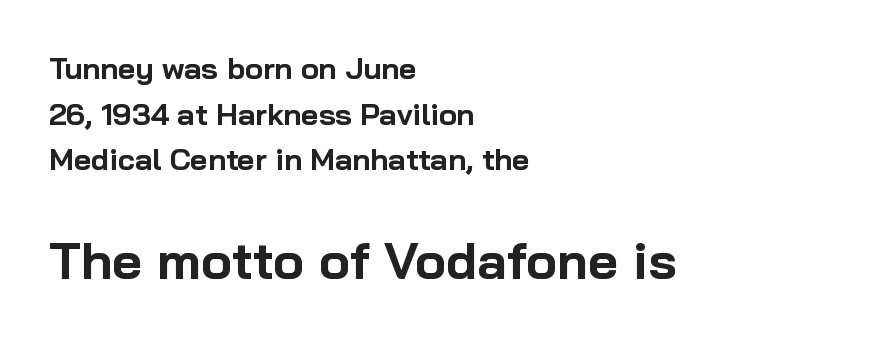
The later block is typeset at a bigger size than the earlier block. What weight is shown? A full bold with thick strokes. Classification — sans serif. How would I describe the line gaps? Plain and ordinary.
